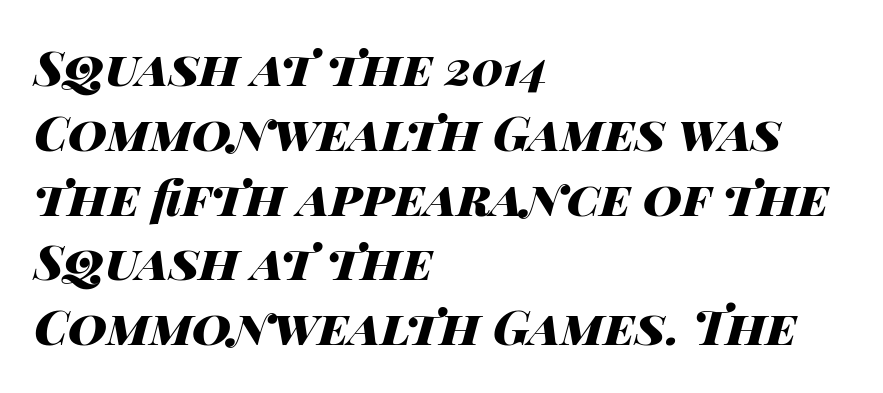
The image shows 48 px heavy, wide type, italic (leaning right); set left-aligned, normal line spacing (1.35x), normal letter spacing, not underlined; high stroke contrast and a large x-height.
